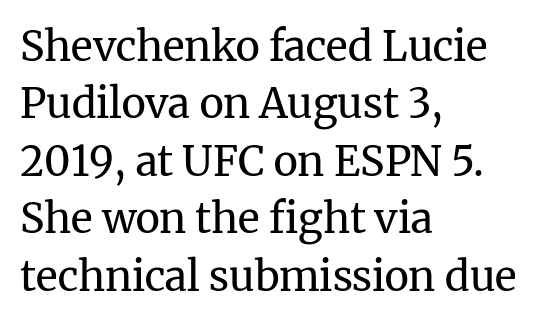
Q: Is the text bold? A: No.
Q: Is the text italic (slanted)? A: No, it is upright.
Q: Is the typeface a serif or a sans-serif typeface? A: Serif.
Q: Is the text underlined? A: No.
Q: How is the paragraph aligned? A: Left-aligned.
Q: Is the spacing between letters normal or unusually wide? A: Normal.
Q: Is the spacing between lines tight, normal or loose? A: Normal.
Q: Width (condensed, normal, or wide)? A: Normal.
Q: Stroke contrast? A: Medium.
Q: x-height? A: Medium.
Q: Monospaced? A: No.
